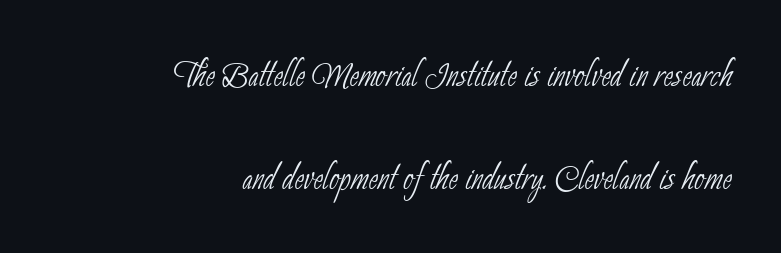
The image shows 45 px thin, condensed sans-serif type; set right-aligned, loose line spacing (2.28x), normal letter spacing, not underlined; low stroke contrast and a small x-height.
